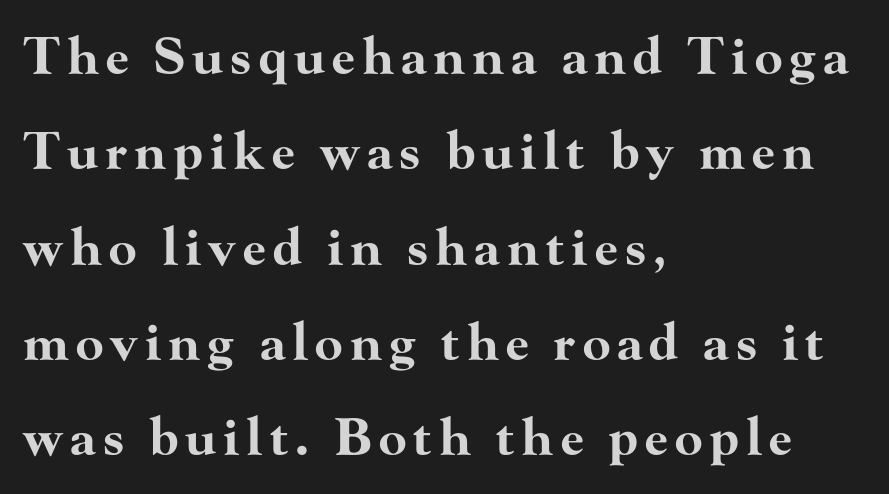
{"serif": "yes", "italic": "no", "bold": "yes", "weight": "bold", "width": "wide", "stroke_contrast": "high", "x_height": "small", "monospaced": "no", "underline": "no", "align": "left", "line_spacing_ratio": 1.87, "glyph_px": 51}
